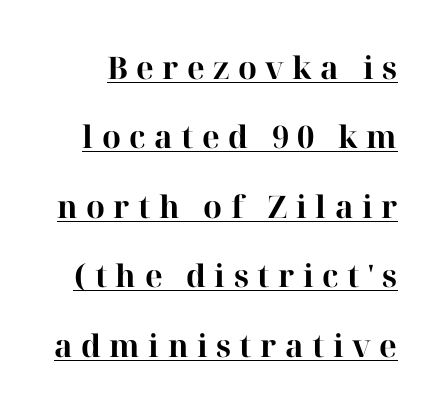
Q: Is the text bold? A: Yes.
Q: Is the text italic (slanted)? A: No, it is upright.
Q: Is the typeface a serif or a sans-serif typeface? A: Serif.
Q: Is the text underlined? A: Yes.
Q: Is the spacing between letters normal or unusually wide? A: Unusually wide.
Q: Is the spacing between lines tight, normal or loose? A: Loose.
Q: Width (condensed, normal, or wide)? A: Normal.
Q: Stroke contrast? A: High.
Q: x-height? A: Medium.
Q: Monospaced? A: No.
